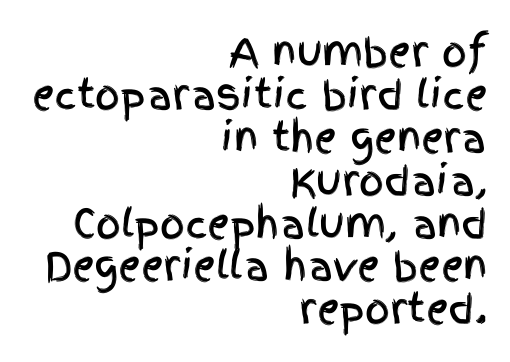
The image shows 39 px condensed sans-serif type, upright; set right-aligned, tight line spacing (1.1x), normal letter spacing, not underlined; a large x-height.
